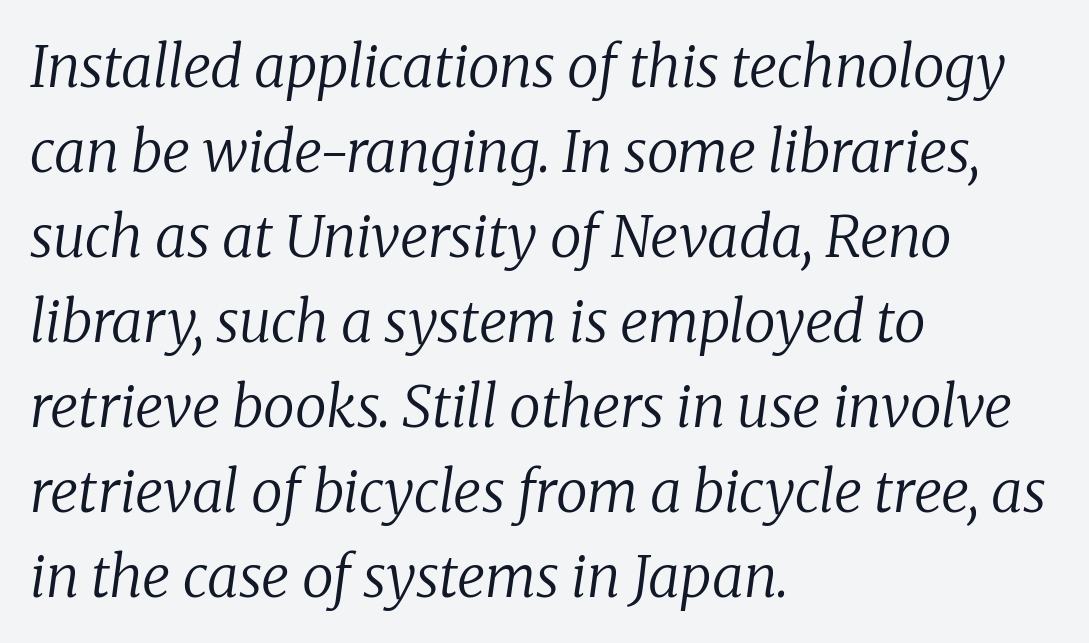
{"serif": "yes", "italic": "yes", "lean": "right", "slant_degrees": 8, "bold": "no", "weight": "regular", "width": "normal", "stroke_contrast": "low", "x_height": "medium", "monospaced": "no", "underline": "no", "align": "left", "line_spacing": "normal", "line_spacing_ratio": 1.49, "letter_spacing": "normal", "letter_spacing_em": 0.0, "glyph_px": 57}
